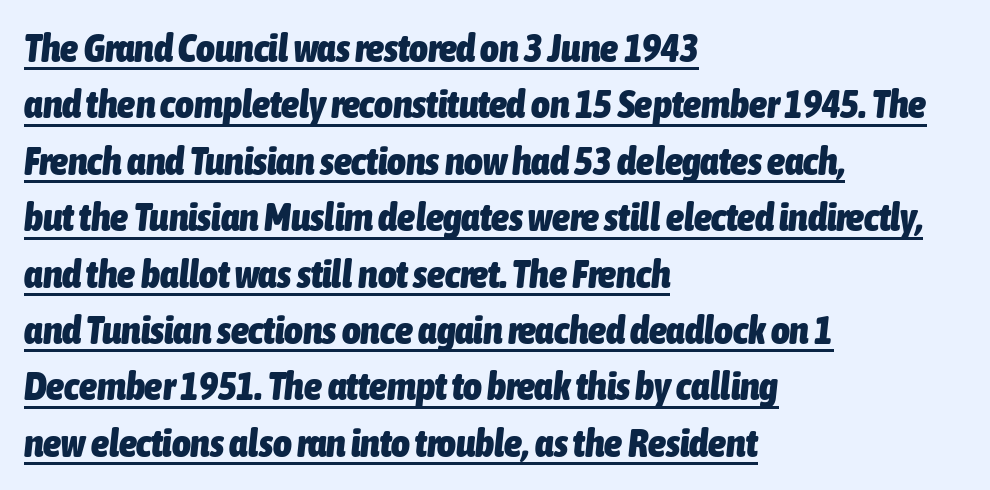
Q: Is the text bold? A: Yes.
Q: Is the text italic (slanted)? A: Yes, it leans right by about 6 degrees.
Q: Is the text underlined? A: Yes.
Q: How is the paragraph aligned? A: Left-aligned.
Q: Is the spacing between letters normal or unusually wide? A: Normal.
Q: Is the spacing between lines tight, normal or loose? A: Normal.
Q: Width (condensed, normal, or wide)? A: Condensed.
Q: Stroke contrast? A: Low.
Q: x-height? A: Medium.
Q: Monospaced? A: No.
